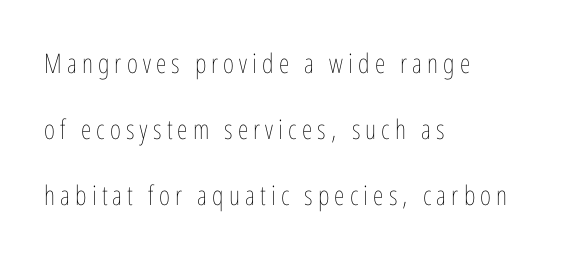
The specimen reads as upright at a glance. The string is rendered with underlining switched off. A quiet, ordinary-to-light weight characterises the typeface. The lines are spread far apart with generous leading. Which margin do the lines hug? The left one — the right edge is uneven.
